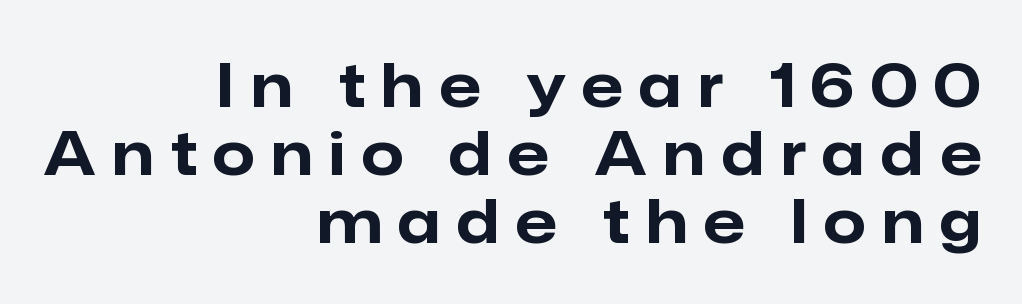
Q: Is the text bold? A: Yes.
Q: Is the text italic (slanted)? A: No, it is upright.
Q: Is the typeface a serif or a sans-serif typeface? A: Sans-serif.
Q: Is the text underlined? A: No.
Q: How is the paragraph aligned? A: Right-aligned.
Q: Is the spacing between letters normal or unusually wide? A: Unusually wide.
Q: Is the spacing between lines tight, normal or loose? A: Tight.
Q: Width (condensed, normal, or wide)? A: Normal.
Q: Stroke contrast? A: Low.
Q: x-height? A: Medium.
Q: Monospaced? A: No.
